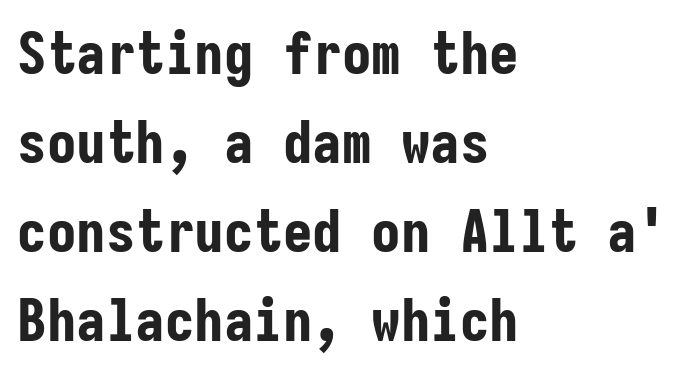
Line spacing here is normal. In terms of posture, this sample is upright. The string is rendered with underlining switched off. Weight: bold. Reading down the block, your eye returns to a fixed left position each line.
